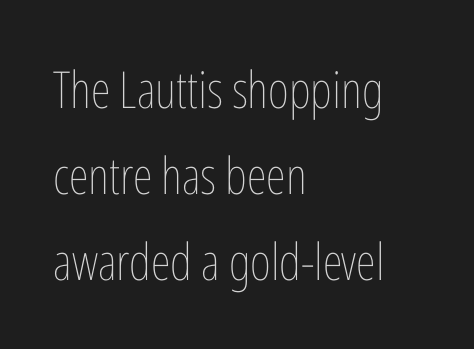
Q: Is the text bold? A: No.
Q: Is the text italic (slanted)? A: No, it is upright.
Q: Is the text underlined? A: No.
Q: How is the paragraph aligned? A: Left-aligned.
Q: Is the spacing between letters normal or unusually wide? A: Normal.
Q: Is the spacing between lines tight, normal or loose? A: Normal.
Q: Width (condensed, normal, or wide)? A: Condensed.
Q: Stroke contrast? A: Low.
Q: x-height? A: Medium.
Q: Monospaced? A: No.
